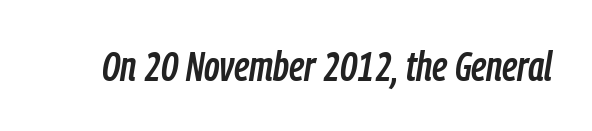
{"italic": "yes", "lean": "right", "slant_degrees": 9, "width": "condensed", "stroke_contrast": "low", "x_height": "medium", "monospaced": "no", "underline": "no", "letter_spacing": "normal", "letter_spacing_em": 0.0, "glyph_px": 42}
